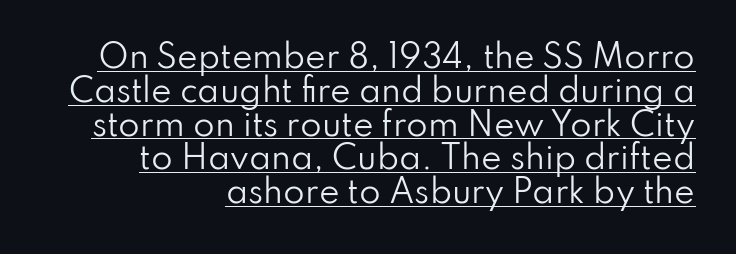
Line spacing here is tight. Glance below the letters and you will spot a drawn line. This sample is right-justified, so line beginnings fall wherever the words allow. Proportional: the letters do not fall into vertical columns.
